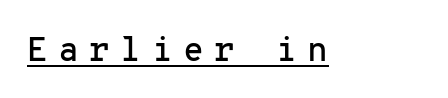
Spacing verdict: monospaced, one width for all characters. This is sans-serif lettering, the kind often seen on screens and signage. The letters stand upright; this is a roman face. The line texture is sparse and dotted thanks to wide tracking. Underline: present.
